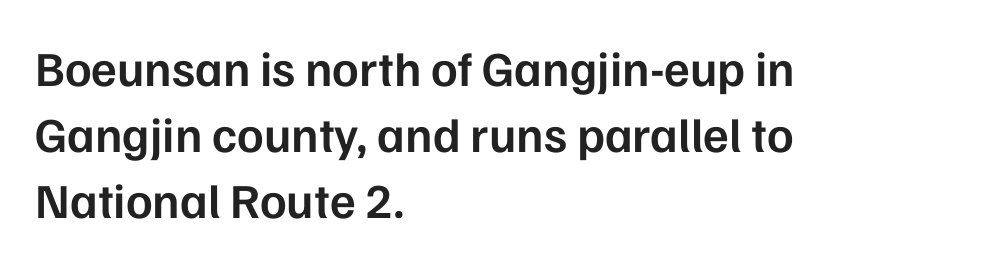
The image shows 49 px semibold sans-serif type, upright; set left-aligned, normal line spacing (1.35x), normal letter spacing, not underlined; low stroke contrast and a medium x-height.
